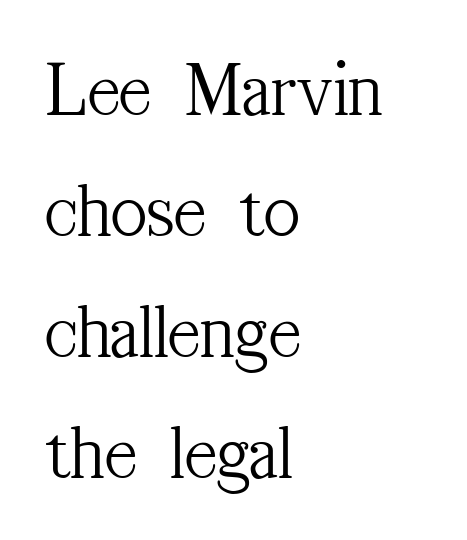
Q: Is the text bold? A: No.
Q: Is the text italic (slanted)? A: No, it is upright.
Q: Is the typeface a serif or a sans-serif typeface? A: Serif.
Q: Is the text underlined? A: No.
Q: How is the paragraph aligned? A: Left-aligned.
Q: Is the spacing between letters normal or unusually wide? A: Normal.
Q: Is the spacing between lines tight, normal or loose? A: Normal.
Q: Width (condensed, normal, or wide)? A: Condensed.
Q: Stroke contrast? A: Medium.
Q: x-height? A: Medium.
Q: Monospaced? A: No.
